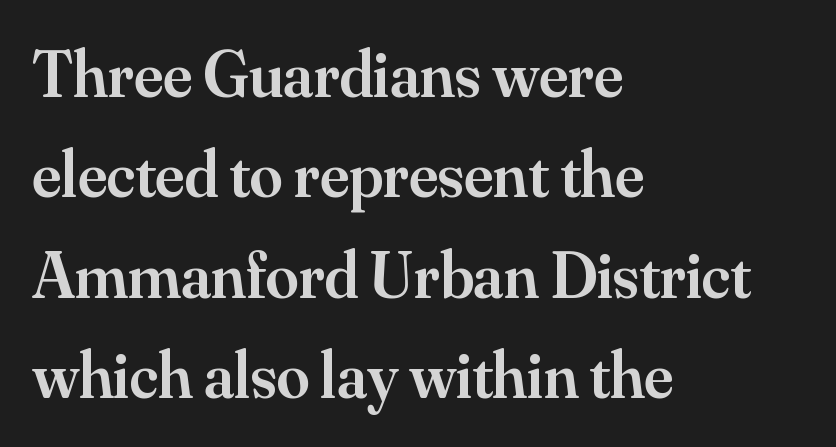
{"serif": "yes", "italic": "no", "bold": "semi", "weight": "semibold", "width": "normal", "stroke_contrast": "medium", "x_height": "small", "monospaced": "no", "underline": "no", "align": "left", "line_spacing": "normal", "line_spacing_ratio": 1.52, "letter_spacing": "normal", "letter_spacing_em": 0.0, "glyph_px": 66}
